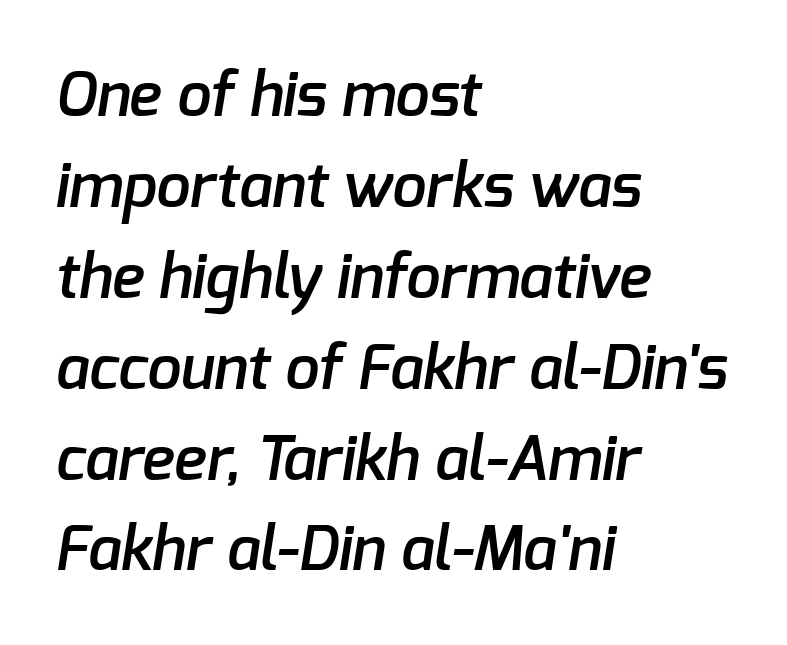
The typesetter chose a ragged-right arrangement here. As a designer I'd log this as weight 600, semibold. The letters carry no serifs — their stems end cleanly without finishing strokes. Glance below the letters and you will spot only blank space. The passage shown is typed in a proportional face where columns would drift.
